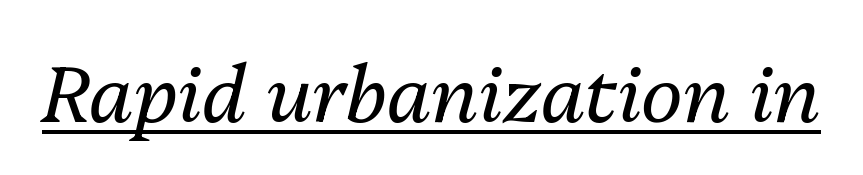
The image shows 79 px regular-weight type, italic (leaning right); set normal letter spacing, underlined; medium stroke contrast and a medium x-height.
